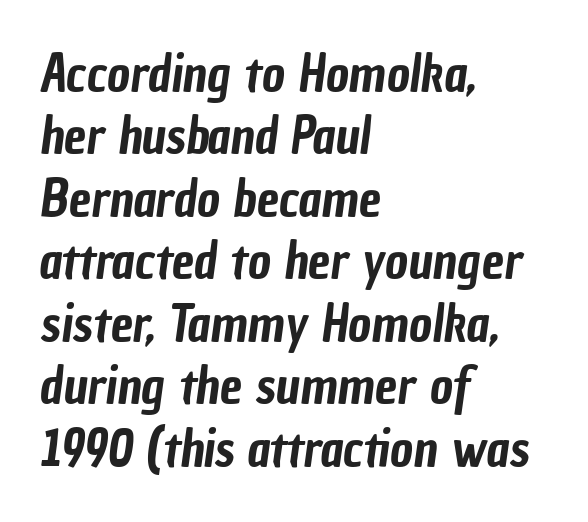
The image shows 50 px condensed sans-serif type; set left-aligned, normal line spacing (1.25x), normal letter spacing, not underlined; low stroke contrast and a medium x-height.
